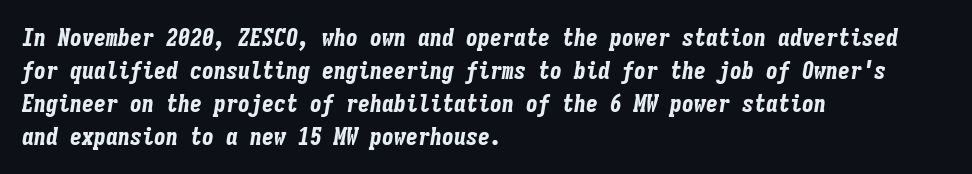
The image shows 24 px bold type, italic (leaning right); set left-aligned, normal line spacing (1.37x), normal letter spacing, not underlined.
